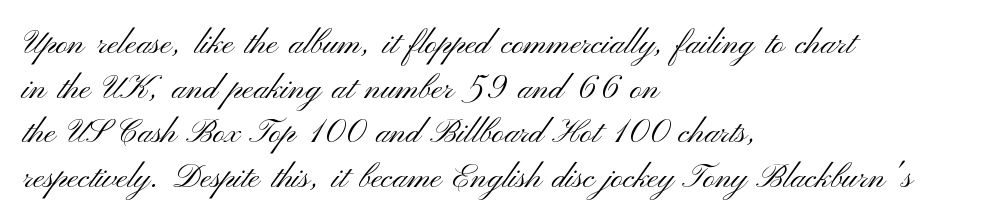
Q: Is the text bold? A: No.
Q: Is the text italic (slanted)? A: Yes.
Q: Is the typeface a serif or a sans-serif typeface? A: Sans-serif.
Q: Is the text underlined? A: No.
Q: How is the paragraph aligned? A: Left-aligned.
Q: Is the spacing between letters normal or unusually wide? A: Normal.
Q: Is the spacing between lines tight, normal or loose? A: Normal.
Q: Width (condensed, normal, or wide)? A: Wide.
Q: Stroke contrast? A: Medium.
Q: x-height? A: Small.
Q: Monospaced? A: No.
